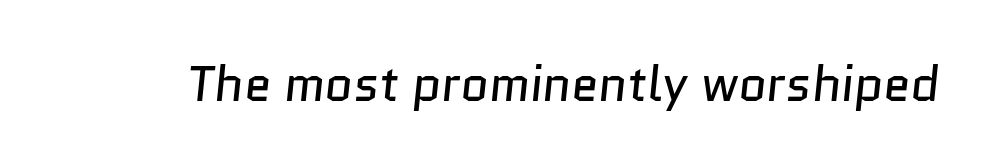
{"serif": "no", "bold": "no", "weight": "regular", "width": "normal", "stroke_contrast": "low", "x_height": "medium", "monospaced": "no", "underline": "no", "letter_spacing": "normal", "letter_spacing_em": 0.0, "glyph_px": 49}
